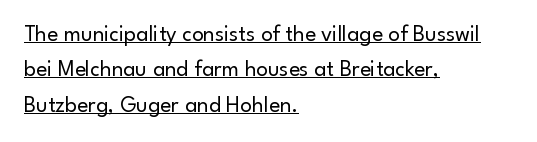
The image shows 23 px text type, upright; set left-aligned, normal line spacing (1.54x), normal letter spacing, underlined.
